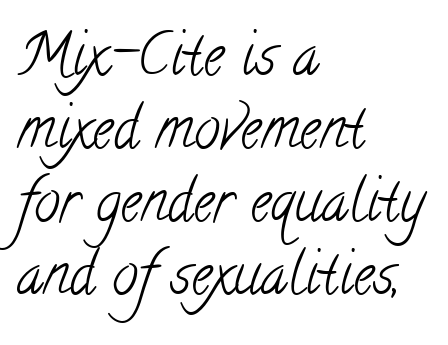
{"serif": "yes", "bold": "no", "weight": "light", "width": "condensed", "stroke_contrast": "low", "x_height": "small", "monospaced": "no", "underline": "no", "align": "left", "line_spacing": "normal", "line_spacing_ratio": 1.26, "letter_spacing": "normal", "letter_spacing_em": 0.0, "glyph_px": 58}
